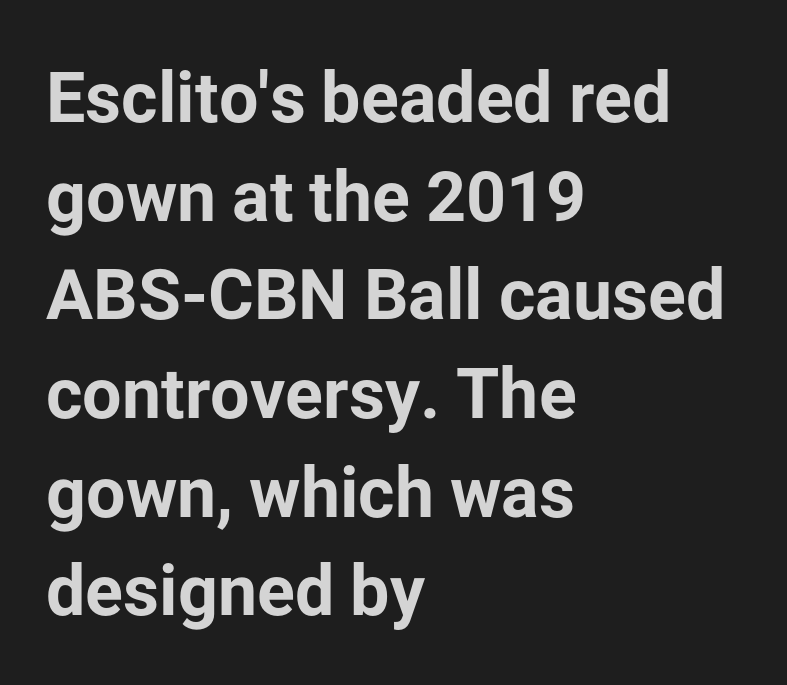
The image shows 70 px bold sans-serif type, upright; set left-aligned, normal line spacing (1.41x), normal letter spacing, not underlined; low stroke contrast and a medium x-height.
